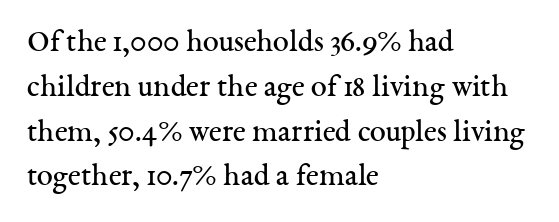
{"serif": "yes", "italic": "no", "bold": "no", "weight": "regular", "width": "normal", "stroke_contrast": "medium", "x_height": "medium", "monospaced": "no", "underline": "no", "align": "left", "line_spacing": "normal", "line_spacing_ratio": 1.4, "letter_spacing": "normal", "letter_spacing_em": 0.0, "glyph_px": 32}
